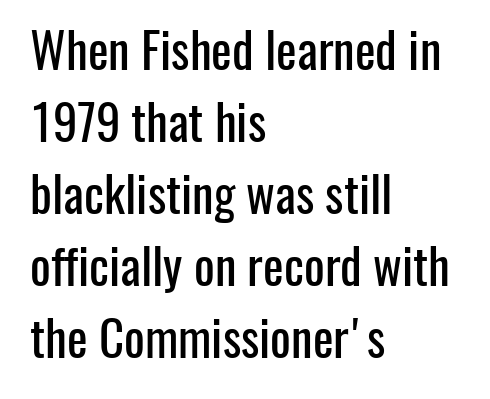
The image shows 49 px condensed sans-serif type, upright; set left-aligned, normal line spacing (1.47x), normal letter spacing, not underlined; low stroke contrast and a medium x-height.
